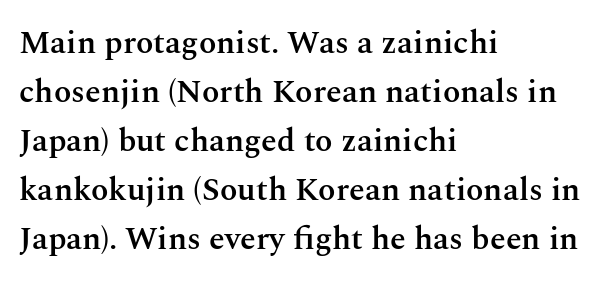
{"serif": "yes", "italic": "no", "bold": "semi", "weight": "semibold", "width": "normal", "stroke_contrast": "medium", "x_height": "medium", "monospaced": "no", "underline": "no", "align": "left", "line_spacing": "normal", "line_spacing_ratio": 1.53, "letter_spacing": "normal", "letter_spacing_em": 0.0, "glyph_px": 32}
